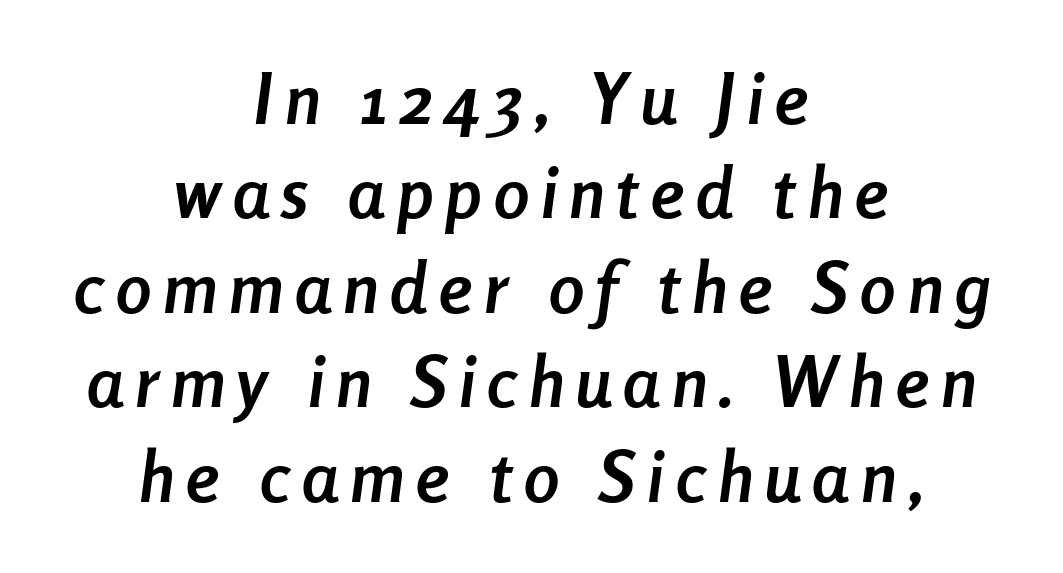
The image shows 71 px semibold, condensed type, italic (leaning right); set centered, normal line spacing (1.33x), not underlined; low stroke contrast and a medium x-height.
